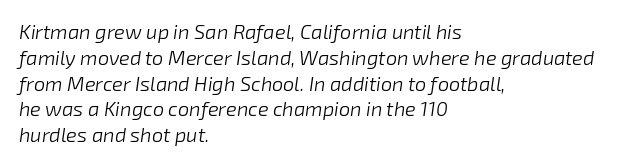
Tracking here is standard; glyphs follow each other at the usual distance. Stroke thickness stays within the range of a standard reading face or lighter. Characters are canted at an angle relative to the baseline's perpendicular. The setting favours the left margin, as ordinary paragraphs usually do. Honestly, there is no underline to notice here at all.
